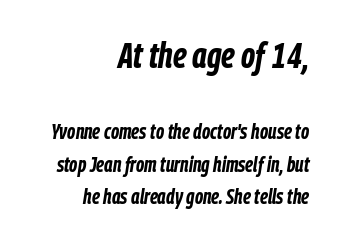
The image shows 36 px bold, condensed type, italic (leaning right); set right-aligned, normal line spacing (1.56x), normal letter spacing, not underlined; the first (top) block is 1.71x larger; low stroke contrast and a medium x-height.
